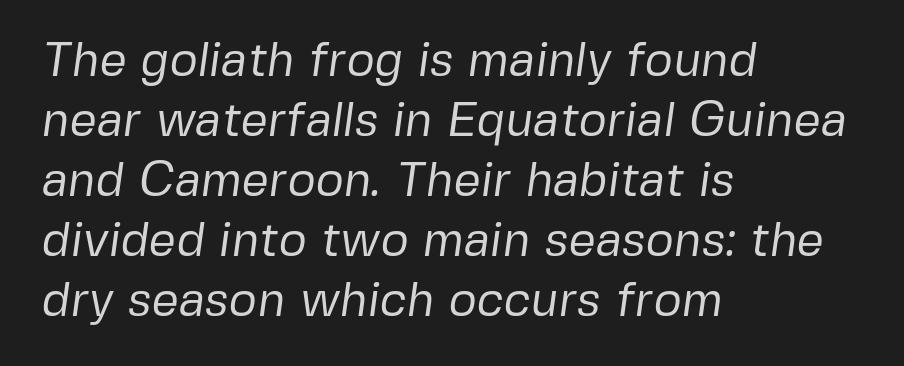
Regarding serifs, this sample does without them. The passage shown is not bold in any degree. Varying glyph widths throughout — classic text-font behaviour. This rendering uses left alignment, leaving the right contour irregular. A typesetter would call this zero additional tracking.
